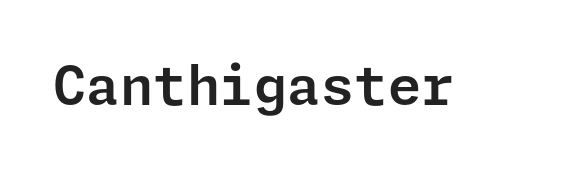
Q: Is the text italic (slanted)? A: No, it is upright.
Q: Is the typeface a serif or a sans-serif typeface? A: Sans-serif.
Q: Is the text underlined? A: No.
Q: Is the spacing between letters normal or unusually wide? A: Normal.
Q: Width (condensed, normal, or wide)? A: Normal.
Q: Stroke contrast? A: Low.
Q: x-height? A: Medium.
